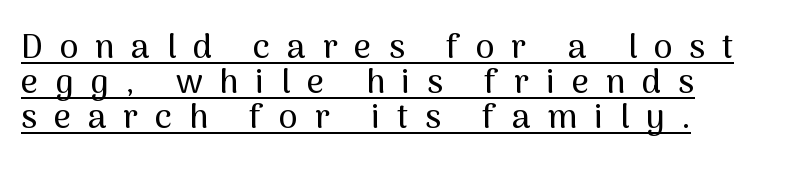
The tracking jumps out immediately: characters are airy and widely separated. The lettering stays uniformly vertical, giving the passage a roman look. A sans-serif font was chosen for this passage. You could barely slide anything between these rows.
